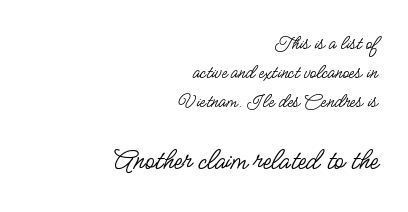
Of the two passages, the one underneath uses the larger point size. The foot of each line stays bare and open. The typeface has the unassuming heft of standard copy or less. The letters advance in unequal steps, a hallmark of proportional type. Regarding leading, the lines here are spaced in the standard way. Observe the ordinary spacing: letters are neighbours, not strangers.
